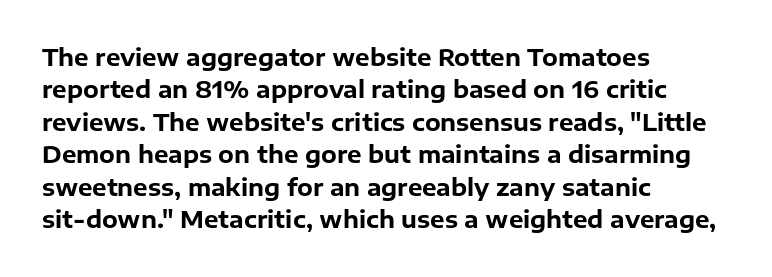
{"italic": "no", "bold": "yes", "underline": "no", "align": "left", "line_spacing": "normal", "line_spacing_ratio": 1.41, "letter_spacing": "normal", "letter_spacing_em": 0.0, "glyph_px": 23}
